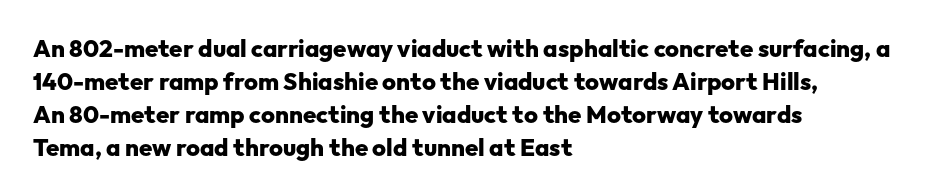
The image shows 24 px bold type, upright; set left-aligned, normal line spacing (1.37x), normal letter spacing, not underlined.
